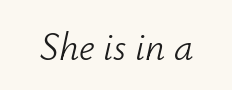
{"italic": "yes", "lean": "right", "slant_degrees": 12, "bold": "no", "weight": "light", "width": "normal", "stroke_contrast": "low", "x_height": "small", "monospaced": "no", "underline": "no", "letter_spacing": "normal", "letter_spacing_em": 0.0, "glyph_px": 39}
